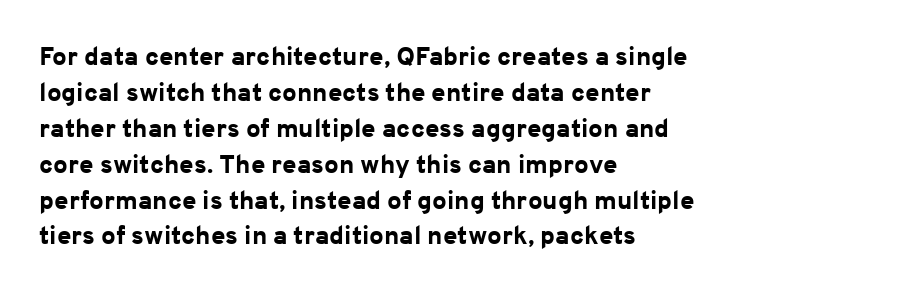
Q: Is the text bold? A: Yes.
Q: Is the text italic (slanted)? A: No, it is upright.
Q: Is the text underlined? A: No.
Q: How is the paragraph aligned? A: Left-aligned.
Q: Is the spacing between letters normal or unusually wide? A: Normal.
Q: Is the spacing between lines tight, normal or loose? A: Normal.
